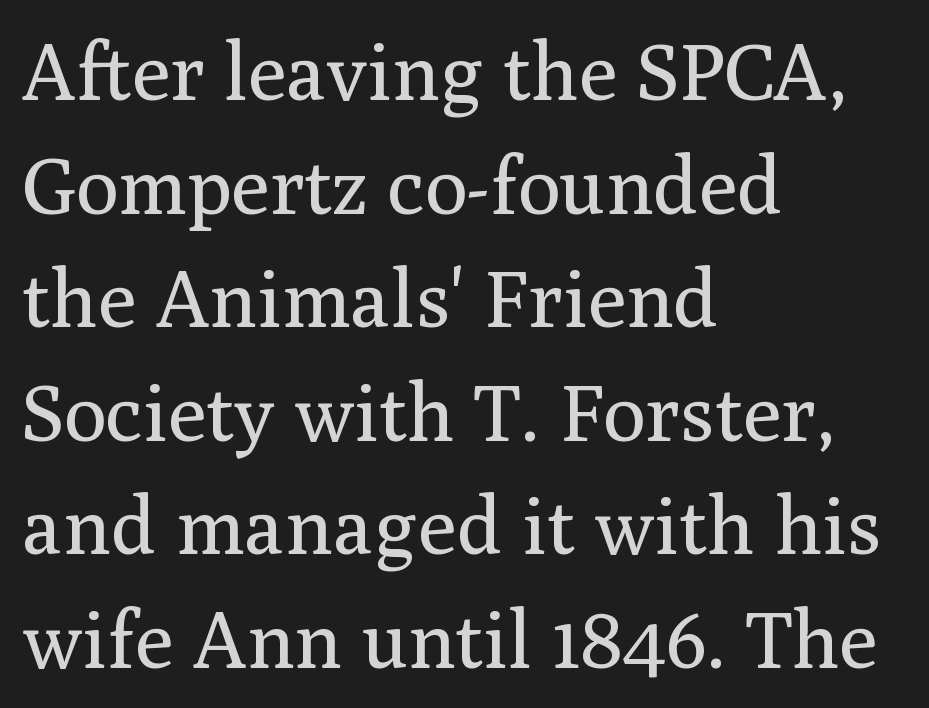
Q: Is the text bold? A: No.
Q: Is the text italic (slanted)? A: No, it is upright.
Q: Is the typeface a serif or a sans-serif typeface? A: Serif.
Q: Is the text underlined? A: No.
Q: How is the paragraph aligned? A: Left-aligned.
Q: Is the spacing between letters normal or unusually wide? A: Normal.
Q: Is the spacing between lines tight, normal or loose? A: Normal.
Q: Width (condensed, normal, or wide)? A: Normal.
Q: Stroke contrast? A: Medium.
Q: x-height? A: Medium.
Q: Monospaced? A: No.
